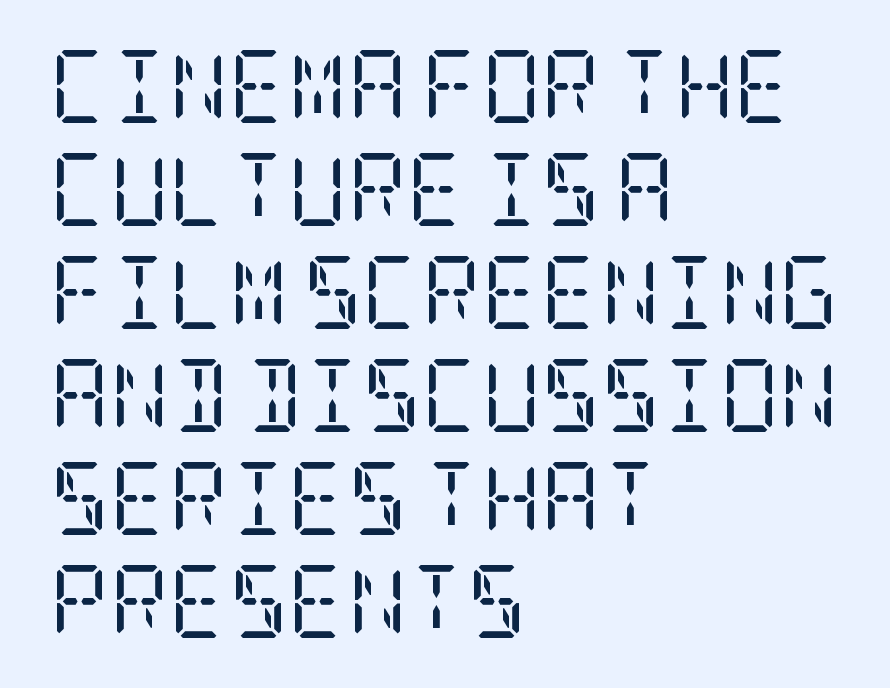
Q: Is the text bold? A: No.
Q: Is the text italic (slanted)? A: No, it is upright.
Q: Is the typeface a serif or a sans-serif typeface? A: Serif.
Q: Is the text underlined? A: No.
Q: How is the paragraph aligned? A: Left-aligned.
Q: Is the spacing between letters normal or unusually wide? A: Normal.
Q: Is the spacing between lines tight, normal or loose? A: Normal.
Q: Width (condensed, normal, or wide)? A: Condensed.
Q: Stroke contrast? A: Low.
Q: x-height? A: Large.
